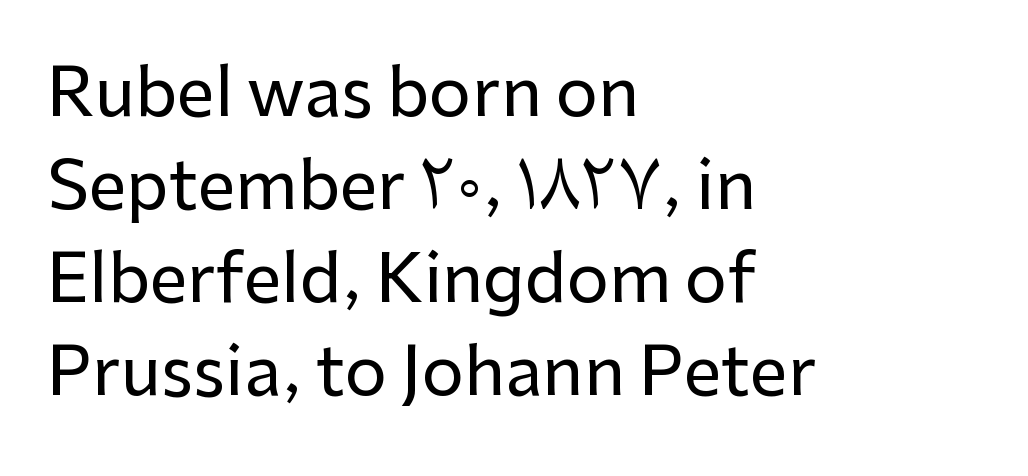
Horizontal bands of white between lines are of average thickness. The space directly below the letters is spotless. Compared with a centered layout, this one pins lines to the left instead. Does extra space separate the letters? No, they use regular spacing. The face used here is a sans, in the tradition of grotesques and geometrics. Varying glyph widths throughout — classic text-font behaviour.
